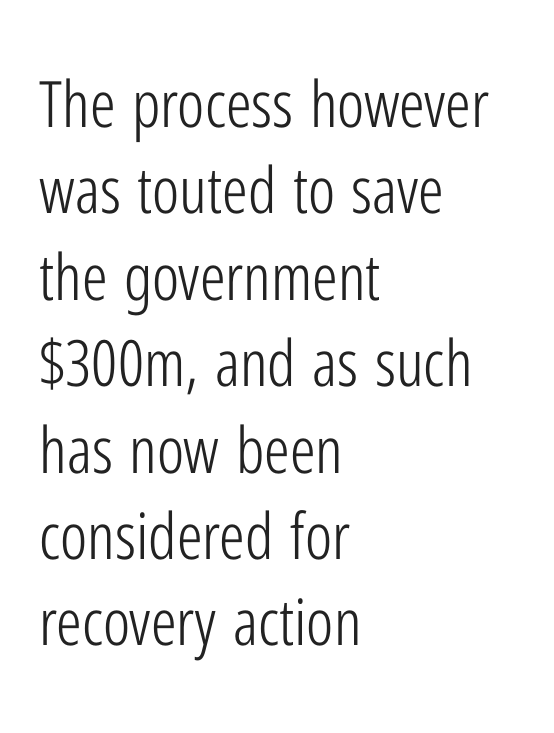
{"serif": "no", "italic": "no", "bold": "no", "weight": "light", "width": "condensed", "stroke_contrast": "low", "x_height": "medium", "monospaced": "no", "underline": "no", "align": "left", "line_spacing": "normal", "line_spacing_ratio": 1.35, "letter_spacing": "normal", "letter_spacing_em": 0.0, "glyph_px": 64}
